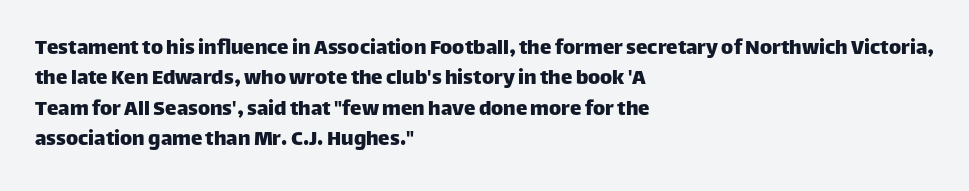
The image shows 23 px text type, upright; set left-aligned, normal line spacing (1.32x), normal letter spacing, not underlined.
